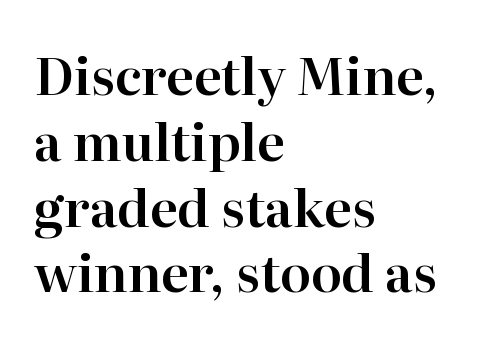
Q: Is the text italic (slanted)? A: No, it is upright.
Q: Is the typeface a serif or a sans-serif typeface? A: Serif.
Q: Is the text underlined? A: No.
Q: How is the paragraph aligned? A: Left-aligned.
Q: Is the spacing between letters normal or unusually wide? A: Normal.
Q: Is the spacing between lines tight, normal or loose? A: Normal.
Q: Width (condensed, normal, or wide)? A: Normal.
Q: Stroke contrast? A: High.
Q: x-height? A: Medium.
Q: Monospaced? A: No.
